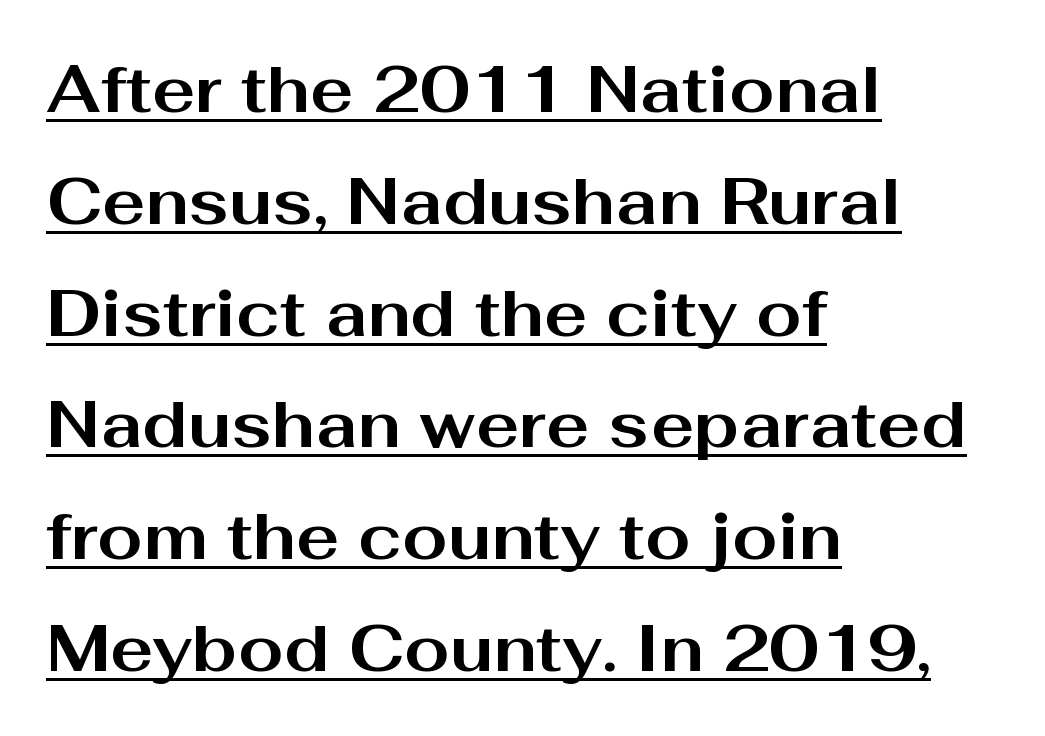
The image shows 65 px bold, wide sans-serif type, upright; set left-aligned, line spacing 1.72x, normal letter spacing, underlined; medium stroke contrast and a medium x-height.
